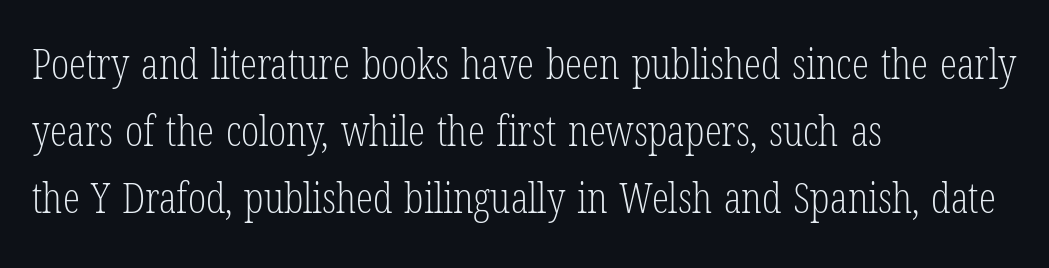
The image shows 43 px light, condensed serif type, upright; set left-aligned, normal line spacing (1.56x), normal letter spacing, not underlined; low stroke contrast and a medium x-height.
